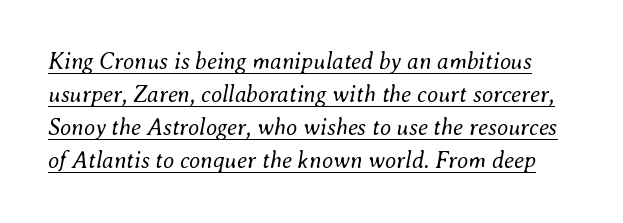
Compared with typical paragraphs, the rows here are spaced about the same. Look at the tracking — it's just the regular setting, nothing added. Quick note: underline on. The lettering tilts uniformly, giving the passage an italic look. The weight tops out at a normal text grade.
